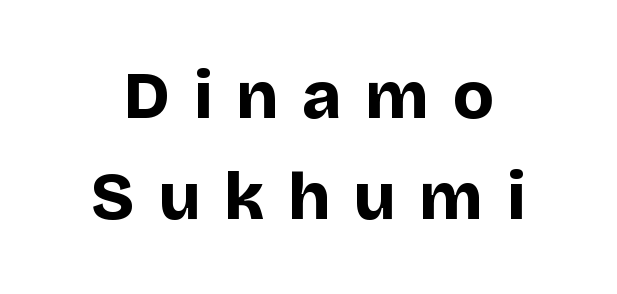
Q: Is the text bold? A: Yes.
Q: Is the text italic (slanted)? A: No, it is upright.
Q: Is the typeface a serif or a sans-serif typeface? A: Sans-serif.
Q: Is the text underlined? A: No.
Q: Is the spacing between letters normal or unusually wide? A: Unusually wide.
Q: Is the spacing between lines tight, normal or loose? A: Normal.
Q: Width (condensed, normal, or wide)? A: Normal.
Q: Stroke contrast? A: Low.
Q: x-height? A: Large.
Q: Monospaced? A: No.
